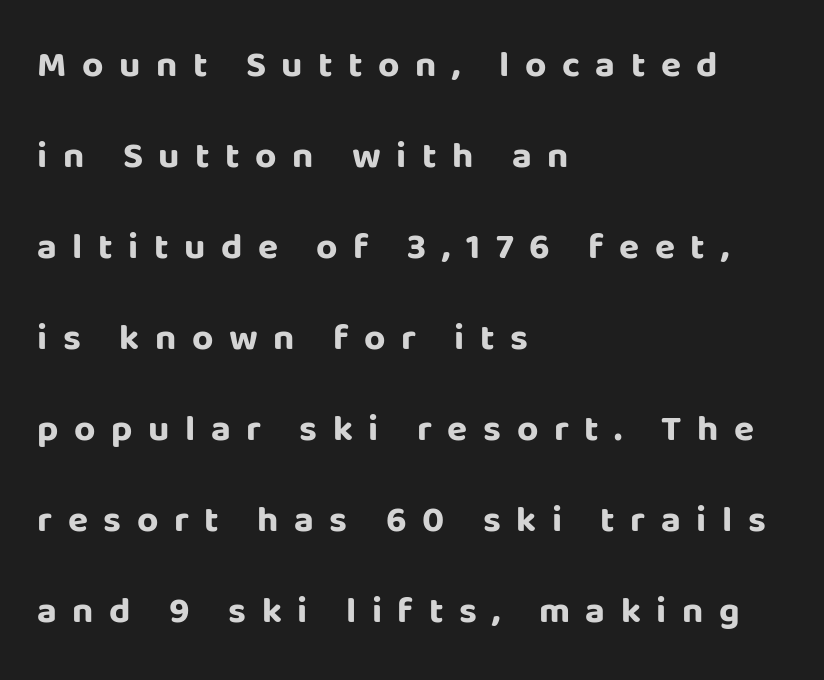
Q: Is the text bold? A: Yes.
Q: Is the text italic (slanted)? A: No, it is upright.
Q: Is the typeface a serif or a sans-serif typeface? A: Sans-serif.
Q: Is the text underlined? A: No.
Q: How is the paragraph aligned? A: Left-aligned.
Q: Is the spacing between letters normal or unusually wide? A: Unusually wide.
Q: Is the spacing between lines tight, normal or loose? A: Loose.
Q: Width (condensed, normal, or wide)? A: Normal.
Q: Stroke contrast? A: Low.
Q: x-height? A: Large.
Q: Monospaced? A: No.
